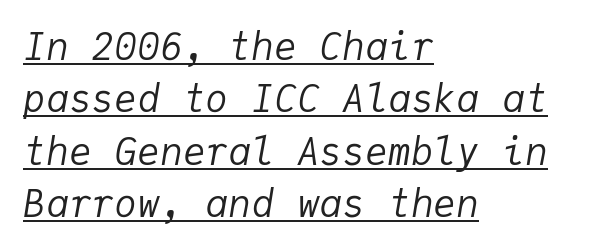
{"italic": "yes", "lean": "right", "slant_degrees": 9, "bold": "no", "weight": "regular", "width": "normal", "stroke_contrast": "low", "x_height": "medium", "monospaced": "yes", "underline": "yes", "align": "left", "line_spacing": "normal", "line_spacing_ratio": 1.38, "letter_spacing": "normal", "letter_spacing_em": 0.0, "glyph_px": 38}
